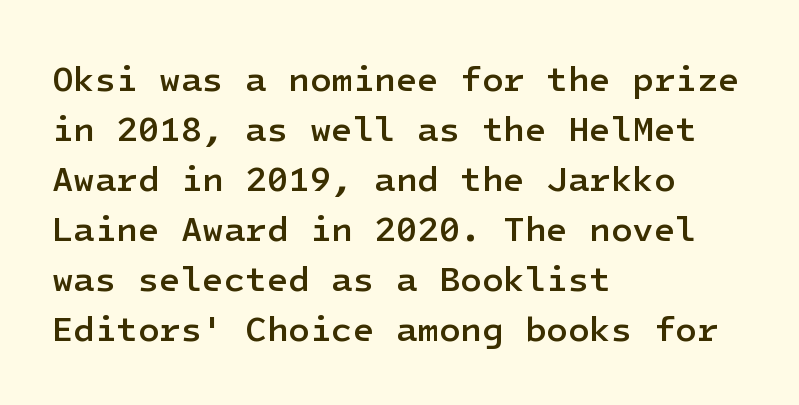
Q: Is the text bold? A: Semi-bold.
Q: Is the text italic (slanted)? A: No, it is upright.
Q: Is the typeface a serif or a sans-serif typeface? A: Sans-serif.
Q: Is the text underlined? A: No.
Q: How is the paragraph aligned? A: Left-aligned.
Q: Is the spacing between letters normal or unusually wide? A: Normal.
Q: Is the spacing between lines tight, normal or loose? A: Normal.
Q: Width (condensed, normal, or wide)? A: Normal.
Q: Stroke contrast? A: Low.
Q: x-height? A: Medium.
